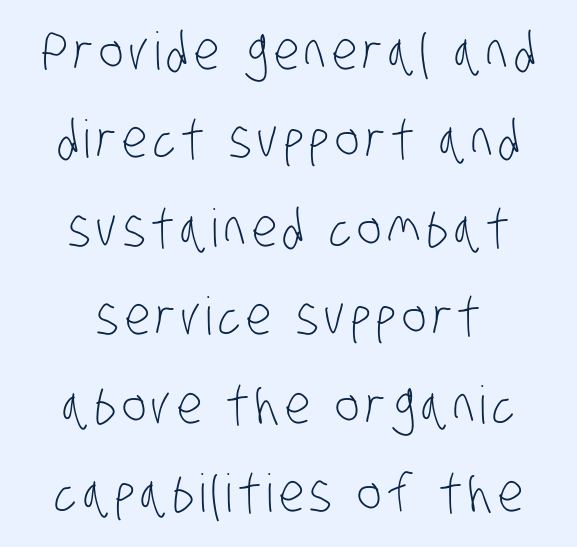
The type family on display is of the sans-serif kind. Horizontally, the lines are justified to the midpoint only. Nobody drew a line under any word here. The space between consecutive lines is moderate. Each letter keeps its own natural width here, so spacing adapts to shape. Weight: not bold — regular or lighter.
